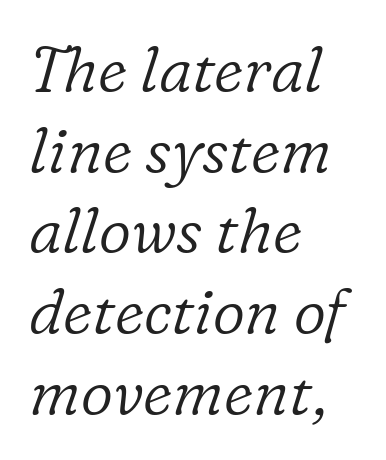
Q: Is the text bold? A: No.
Q: Is the text italic (slanted)? A: Yes, it leans right by about 16 degrees.
Q: Is the typeface a serif or a sans-serif typeface? A: Serif.
Q: Is the text underlined? A: No.
Q: How is the paragraph aligned? A: Left-aligned.
Q: Is the spacing between letters normal or unusually wide? A: Normal.
Q: Is the spacing between lines tight, normal or loose? A: Normal.
Q: Width (condensed, normal, or wide)? A: Normal.
Q: Stroke contrast? A: Low.
Q: x-height? A: Medium.
Q: Monospaced? A: No.
